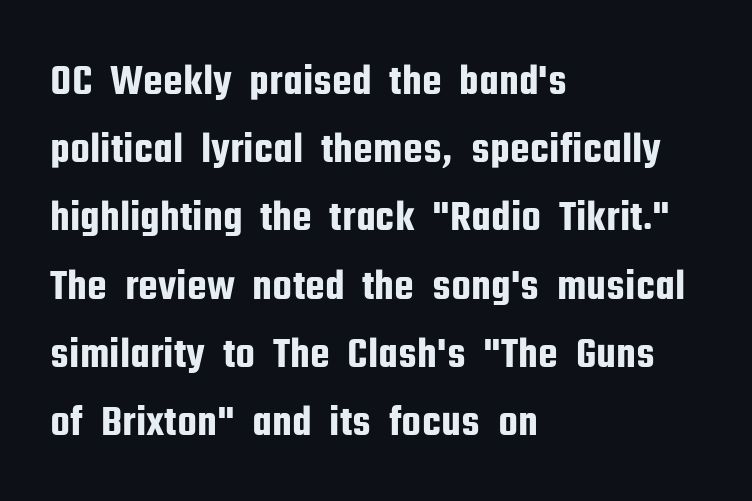
{"serif": "no", "italic": "no", "width": "condensed", "stroke_contrast": "low", "x_height": "medium", "monospaced": "no", "underline": "no", "align": "left", "line_spacing": "normal", "line_spacing_ratio": 1.55, "letter_spacing": "normal", "letter_spacing_em": 0.0, "glyph_px": 44}
